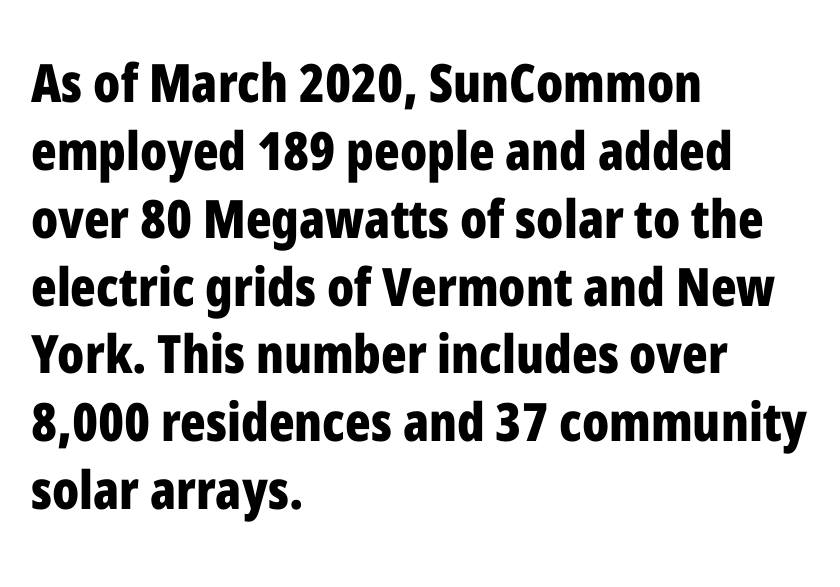
All the whitespace from short lines collects on the right. It's the straight-up-and-down kind of type. Is the type bold? Yes — the strokes are clearly thick and heavy. Note: no serifs on the glyphs. Vertical spacing — default. Each letter keeps its own natural width here, so spacing adapts to shape.
